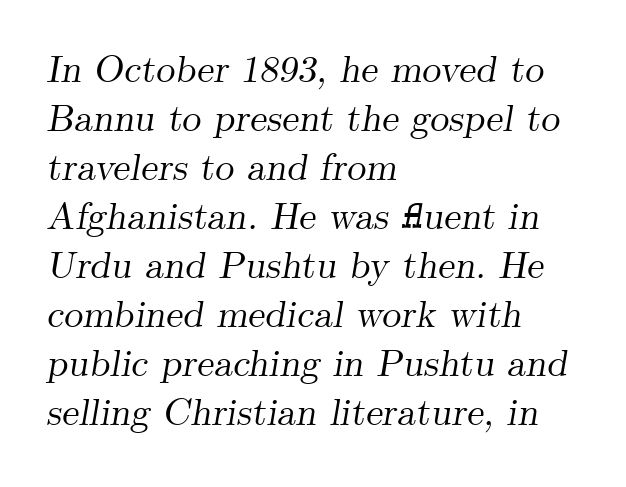
Q: Is the text italic (slanted)? A: Yes, it leans right by about 9 degrees.
Q: Is the typeface a serif or a sans-serif typeface? A: Serif.
Q: Is the text underlined? A: No.
Q: How is the paragraph aligned? A: Left-aligned.
Q: Is the spacing between letters normal or unusually wide? A: Normal.
Q: Is the spacing between lines tight, normal or loose? A: Normal.
Q: Width (condensed, normal, or wide)? A: Normal.
Q: Stroke contrast? A: Medium.
Q: x-height? A: Small.
Q: Monospaced? A: No.
